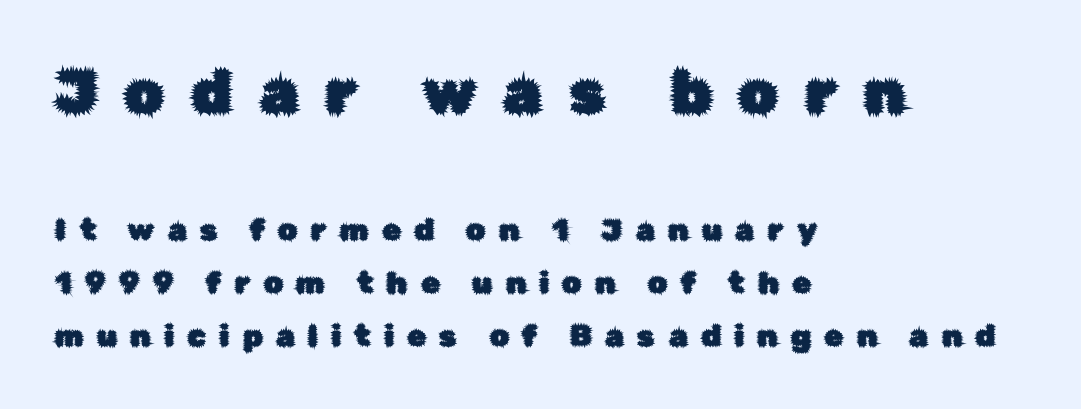
The image shows 61 px sans-serif type, upright; set left-aligned, line spacing 1.76x, unusually wide letter spacing (+0.45 em), not underlined; the first (top) block is 2.03x larger; low stroke contrast and a medium x-height.
